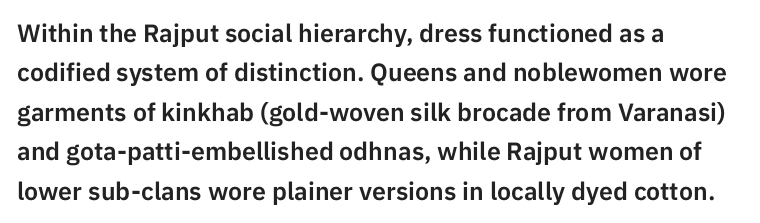
The setting favours the left margin, as ordinary paragraphs usually do. Is there any slant? The stems are plumb. A bare baseline throughout the passage. The letterforms sit shoulder to shoulder at normal distance. These lines sit exactly where default settings would place them.
